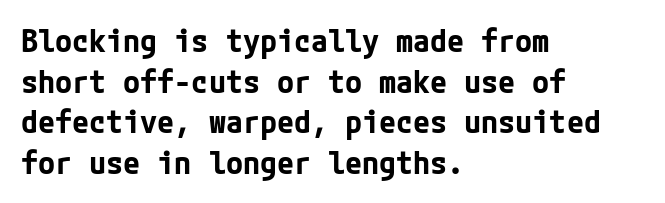
In terms of posture, this sample is upright. The space between consecutive lines is moderate. A classic flush-left, rag-right setting is used for this passage. The strip under each line holds only bare page. The letters are bold, with thick, heavy strokes. This sample uses a sans-serif face.
